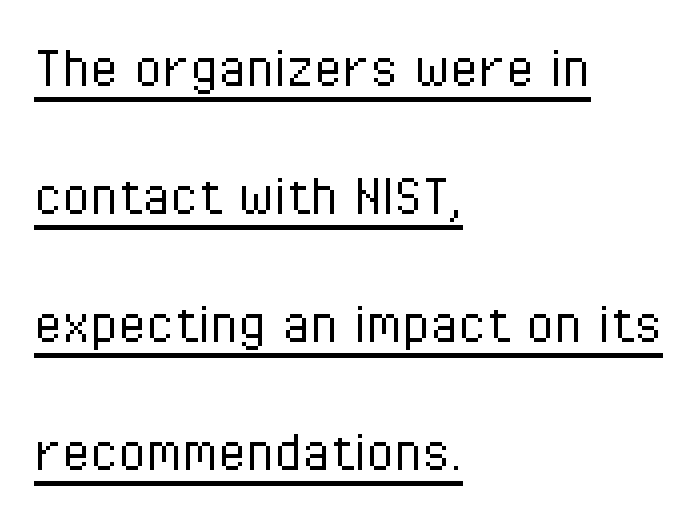
Q: Is the text bold? A: No.
Q: Is the text italic (slanted)? A: No, it is upright.
Q: Is the typeface a serif or a sans-serif typeface? A: Sans-serif.
Q: Is the text underlined? A: Yes.
Q: How is the paragraph aligned? A: Left-aligned.
Q: Is the spacing between letters normal or unusually wide? A: Normal.
Q: Is the spacing between lines tight, normal or loose? A: Loose.
Q: Width (condensed, normal, or wide)? A: Condensed.
Q: Stroke contrast? A: Low.
Q: x-height? A: Medium.
Q: Monospaced? A: No.
